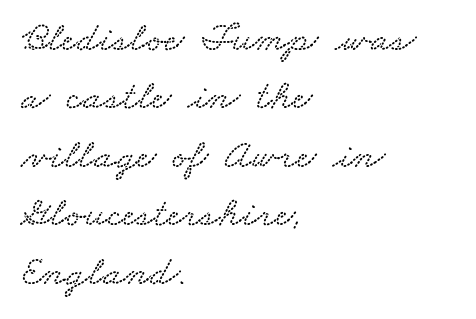
This rendering features lettering with no underline. Varying glyph widths throughout — classic text-font behaviour. Short note: letters normally spaced. Visually the block forms a straight wall on the left and a jagged coastline on the right. Regular leading.
